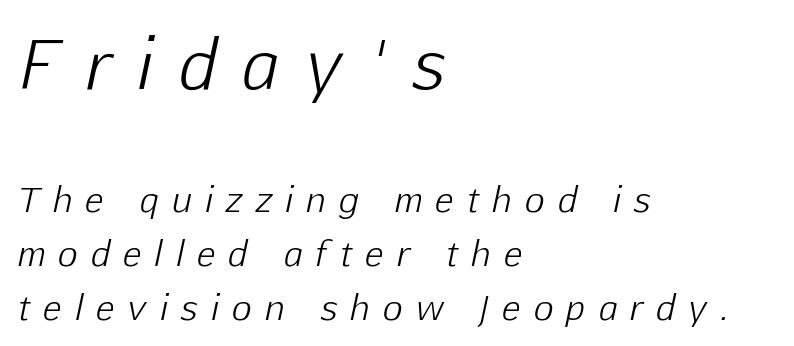
{"italic": "yes", "lean": "right", "slant_degrees": 12, "bold": "no", "weight": "light", "width": "normal", "stroke_contrast": "low", "x_height": "medium", "monospaced": "no", "underline": "no", "align": "left", "line_spacing": "normal", "line_spacing_ratio": 1.58, "letter_spacing": "wide", "letter_spacing_em": 0.4, "larger_block": "first", "size_ratio": 1.97, "glyph_px": 67}
